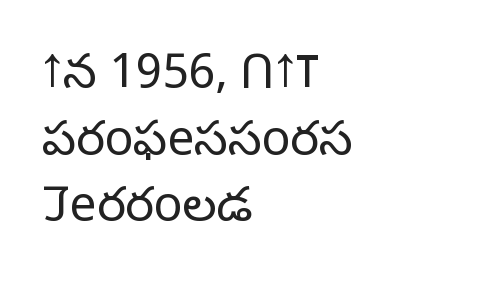
Q: Is the text bold? A: No.
Q: Is the text italic (slanted)? A: No, it is upright.
Q: Is the typeface a serif or a sans-serif typeface? A: Sans-serif.
Q: Is the text underlined? A: No.
Q: How is the paragraph aligned? A: Left-aligned.
Q: Is the spacing between letters normal or unusually wide? A: Normal.
Q: Is the spacing between lines tight, normal or loose? A: Normal.
Q: Width (condensed, normal, or wide)? A: Normal.
Q: Stroke contrast? A: Low.
Q: x-height? A: Medium.
Q: Monospaced? A: No.
